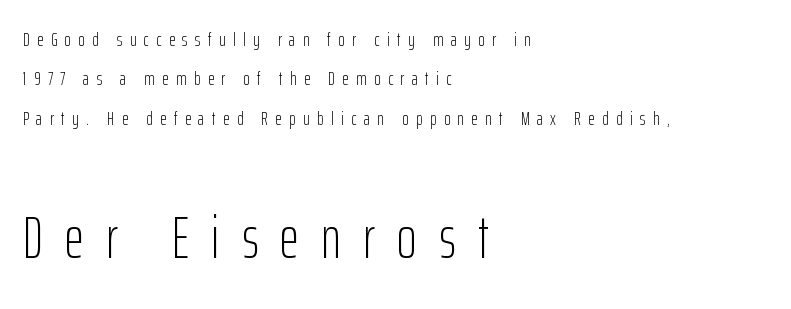
Note: smaller setting up top, larger setting below. Is the letter spacing exaggerated? Yes — the characters are pushed far apart. If you measured baseline to baseline, you'd find a long distance. The compositor pushed each line to the left boundary. The passage shown is typeset with a sans-serif family.
